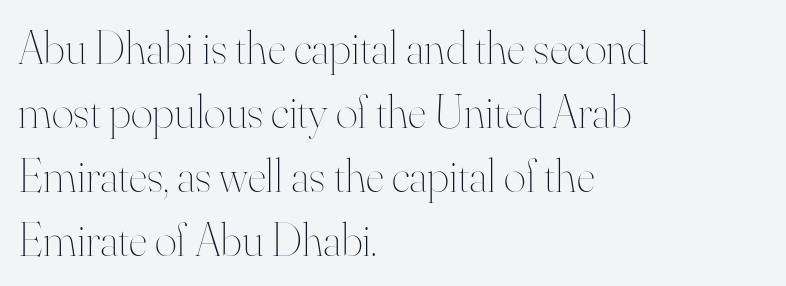
The image shows 47 px thin type, upright; set left-aligned, normal line spacing (1.36x), normal letter spacing, not underlined; high stroke contrast and a small x-height.
